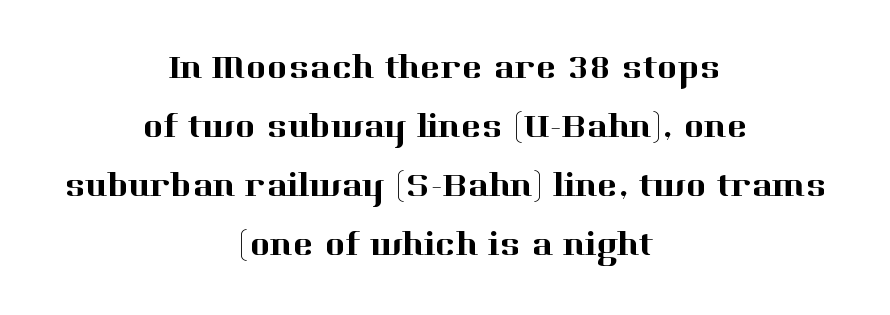
{"serif": "yes", "italic": "no", "width": "normal", "stroke_contrast": "high", "x_height": "medium", "monospaced": "no", "underline": "no", "align": "center", "line_spacing": "normal", "line_spacing_ratio": 1.69, "letter_spacing": "normal", "letter_spacing_em": 0.0, "glyph_px": 35}
